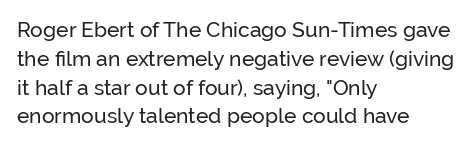
Q: Is the text italic (slanted)? A: No, it is upright.
Q: Is the text underlined? A: No.
Q: How is the paragraph aligned? A: Left-aligned.
Q: Is the spacing between letters normal or unusually wide? A: Normal.
Q: Is the spacing between lines tight, normal or loose? A: Normal.
